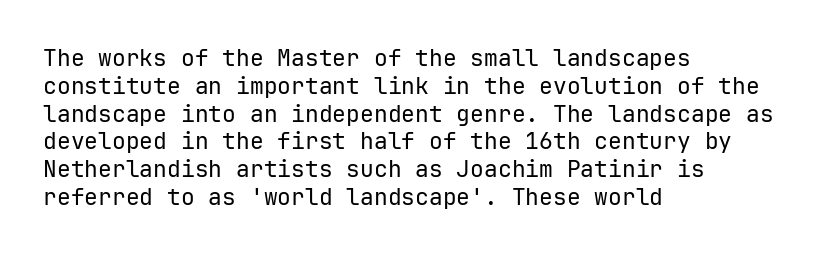
{"italic": "no", "bold": "no", "underline": "no", "align": "left", "line_spacing_ratio": 1.21, "letter_spacing": "normal", "letter_spacing_em": 0.0, "glyph_px": 23}
